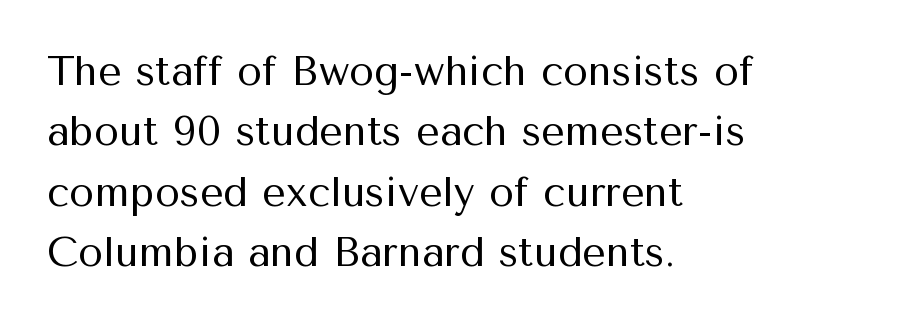
The rendering shows plain stroke endings on the letterforms — a sans-serif design. Words float on clear page, feet unadorned. This reads as an unemphasized weight, regular at the heaviest. One glance says typical: line gaps are just what's usual. The letters advance in unequal steps, a hallmark of proportional type.
